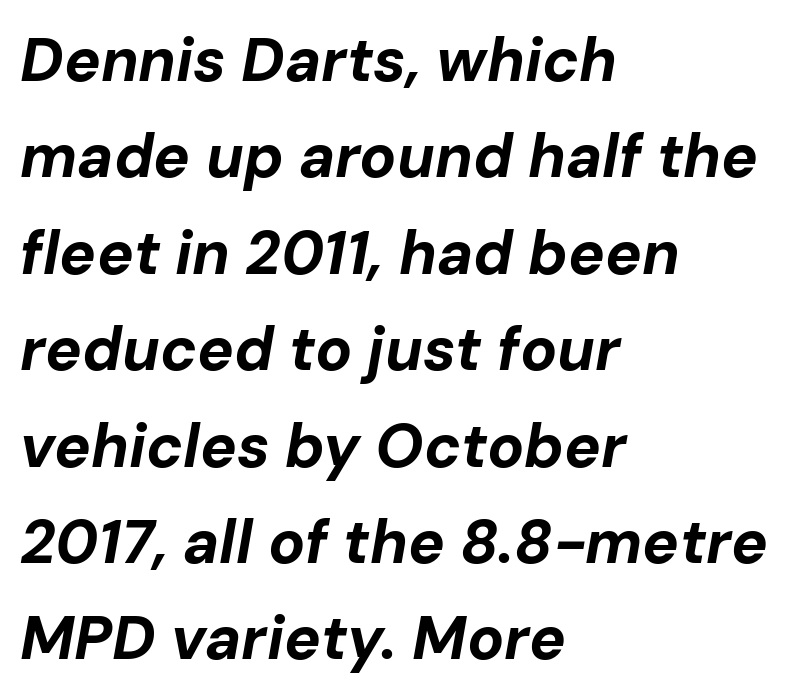
Q: Is the text bold? A: Yes.
Q: Is the text italic (slanted)? A: Yes, it leans right by about 10 degrees.
Q: Is the text underlined? A: No.
Q: How is the paragraph aligned? A: Left-aligned.
Q: Is the spacing between letters normal or unusually wide? A: Normal.
Q: Is the spacing between lines tight, normal or loose? A: Normal.
Q: Width (condensed, normal, or wide)? A: Normal.
Q: Stroke contrast? A: Low.
Q: x-height? A: Medium.
Q: Monospaced? A: No.
